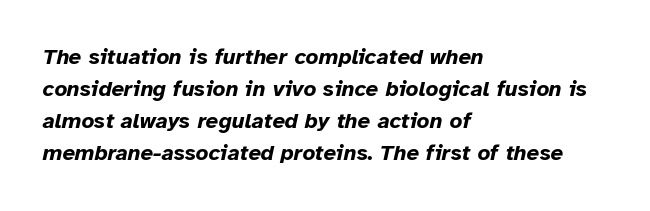
This sample uses an oblique cut, with every glyph tilted off the vertical. Whoever set this chose a conventional vertical rhythm. The passage is arranged the way most books set body copy — flush left. Observe the ordinary spacing: letters are neighbours, not strangers.
